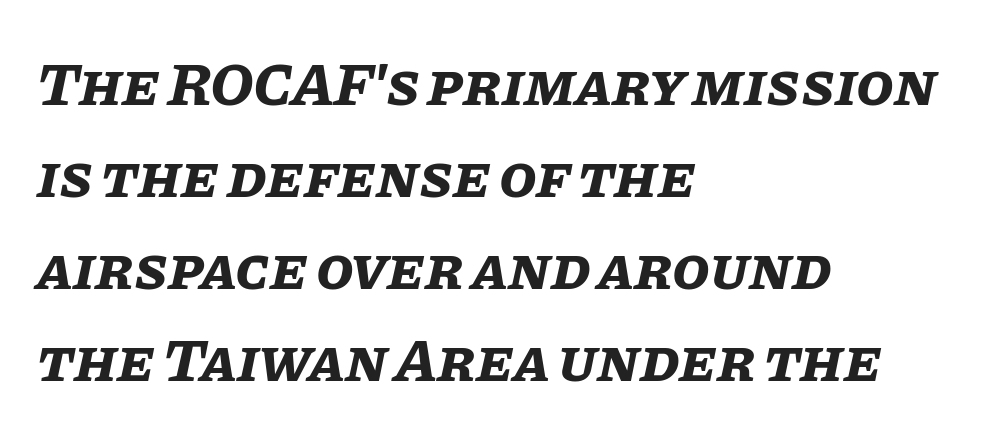
Q: Is the text bold? A: Yes.
Q: Is the text italic (slanted)? A: Yes, it leans right by about 11 degrees.
Q: Is the text underlined? A: No.
Q: How is the paragraph aligned? A: Left-aligned.
Q: Is the spacing between letters normal or unusually wide? A: Normal.
Q: Is the spacing between lines tight, normal or loose? A: Normal.
Q: Width (condensed, normal, or wide)? A: Normal.
Q: Stroke contrast? A: Low.
Q: x-height? A: Large.
Q: Monospaced? A: No.
